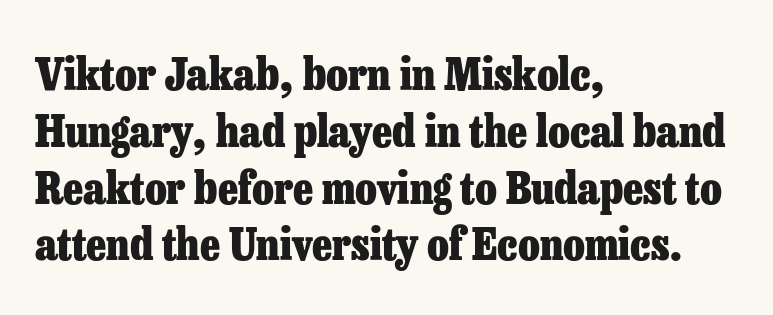
The image shows 44 px heavy serif type, upright; set left-aligned, normal line spacing (1.29x), normal letter spacing, not underlined; low stroke contrast and a medium x-height.
